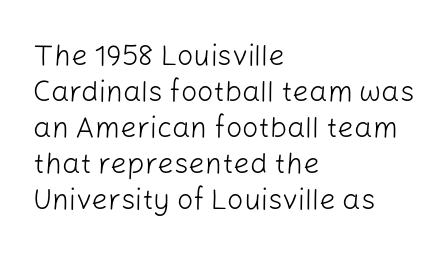
Serif or sans? Sans — the stroke terminals are bare. Horizontal alignment here is leftward, the default for most running prose. Default kerning and tracking; the words read as compact shapes. Style check: upright. Weight: in the light-to-regular range. Quick note: underline off.
